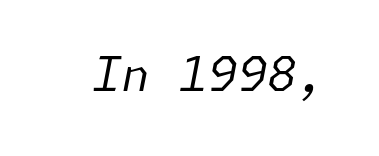
Q: Is the text bold? A: No.
Q: Is the text italic (slanted)? A: Yes, it leans right by about 11 degrees.
Q: Is the text underlined? A: No.
Q: Is the spacing between letters normal or unusually wide? A: Normal.
Q: Width (condensed, normal, or wide)? A: Normal.
Q: Stroke contrast? A: Low.
Q: x-height? A: Medium.
